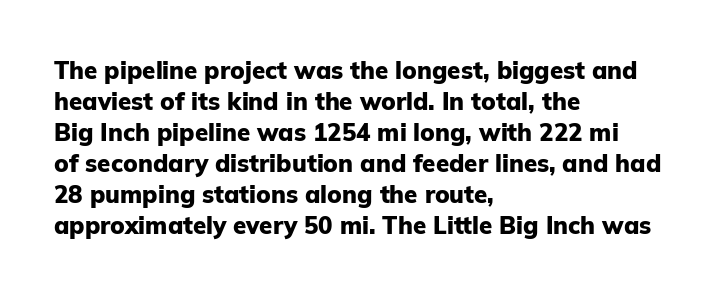
Q: Is the text bold? A: Yes.
Q: Is the text italic (slanted)? A: No, it is upright.
Q: Is the text underlined? A: No.
Q: How is the paragraph aligned? A: Left-aligned.
Q: Is the spacing between letters normal or unusually wide? A: Normal.
Q: Is the spacing between lines tight, normal or loose? A: Normal.
